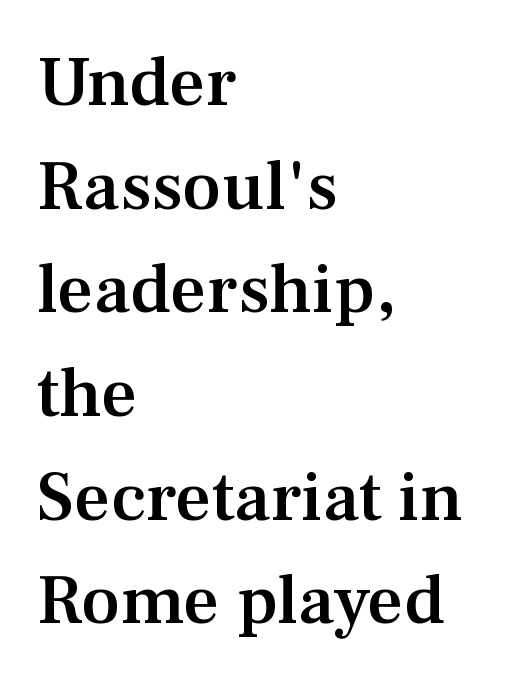
Q: Is the text bold? A: Semi-bold.
Q: Is the text italic (slanted)? A: No, it is upright.
Q: Is the typeface a serif or a sans-serif typeface? A: Serif.
Q: Is the text underlined? A: No.
Q: How is the paragraph aligned? A: Left-aligned.
Q: Is the spacing between letters normal or unusually wide? A: Normal.
Q: Is the spacing between lines tight, normal or loose? A: Normal.
Q: Width (condensed, normal, or wide)? A: Normal.
Q: Stroke contrast? A: Medium.
Q: x-height? A: Medium.
Q: Monospaced? A: No.
